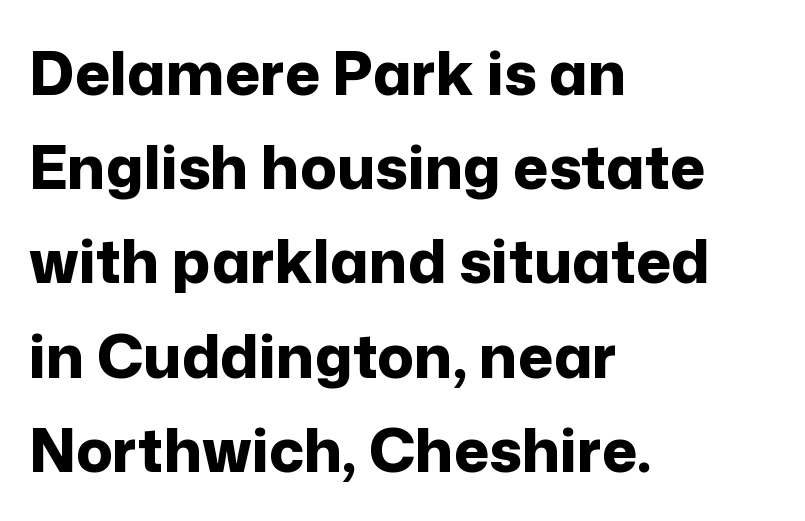
Q: Is the text bold? A: Yes.
Q: Is the text italic (slanted)? A: No, it is upright.
Q: Is the typeface a serif or a sans-serif typeface? A: Sans-serif.
Q: Is the text underlined? A: No.
Q: How is the paragraph aligned? A: Left-aligned.
Q: Is the spacing between letters normal or unusually wide? A: Normal.
Q: Is the spacing between lines tight, normal or loose? A: Normal.
Q: Width (condensed, normal, or wide)? A: Normal.
Q: Stroke contrast? A: Low.
Q: x-height? A: Medium.
Q: Monospaced? A: No.
